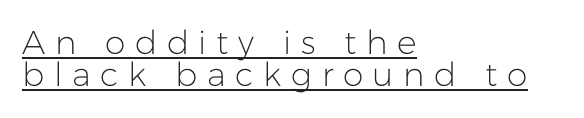
{"serif": "no", "italic": "no", "bold": "no", "weight": "light", "width": "normal", "stroke_contrast": "low", "x_height": "medium", "monospaced": "no", "underline": "yes", "align": "left", "line_spacing": "tight", "line_spacing_ratio": 0.97, "letter_spacing": "wide", "letter_spacing_em": 0.29, "glyph_px": 33}
